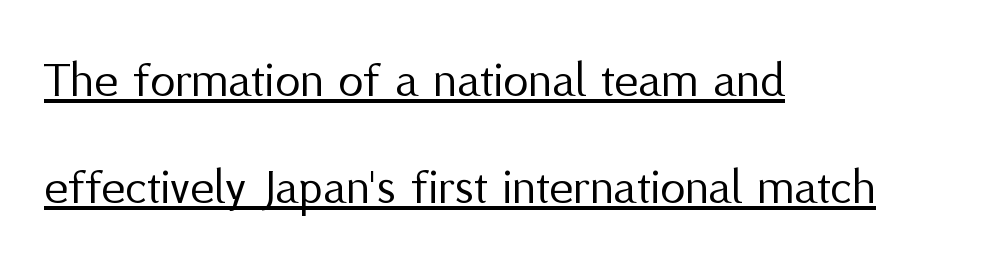
The image shows 51 px regular-weight sans-serif type, upright; set left-aligned, loose line spacing (2.1x), normal letter spacing, underlined; medium stroke contrast and a medium x-height.
